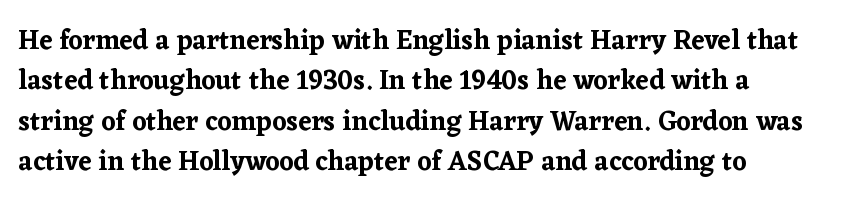
Q: Is the text italic (slanted)? A: No, it is upright.
Q: Is the text underlined? A: No.
Q: Is the spacing between letters normal or unusually wide? A: Normal.
Q: Is the spacing between lines tight, normal or loose? A: Normal.
